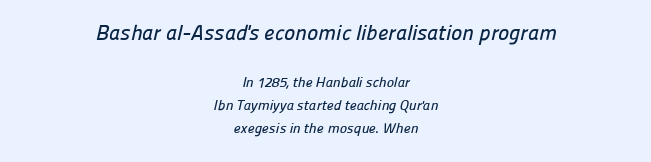
{"underline": "no", "align": "center", "line_spacing": "normal", "line_spacing_ratio": 1.66, "letter_spacing": "normal", "letter_spacing_em": 0.0, "larger_block": "first", "size_ratio": 1.5, "glyph_px": 21}
